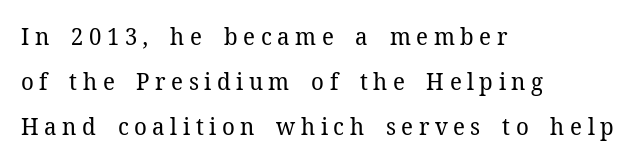
Teacher's note: observe the even left margin — that is flush-left alignment. Just letters on the line, the space beneath them empty. Students, note that the glyphs here are deliberately spaced far apart. Nope, not italic — everything's standing straight.
